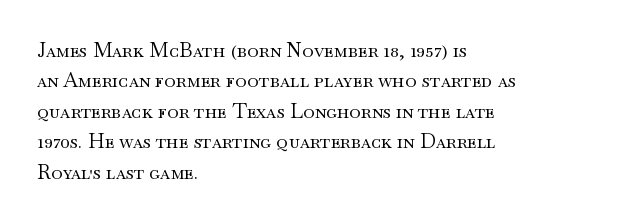
{"italic": "no", "bold": "no", "underline": "no", "align": "left", "line_spacing": "normal", "line_spacing_ratio": 1.52, "letter_spacing": "normal", "letter_spacing_em": 0.0, "glyph_px": 20}
